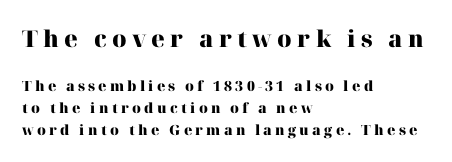
The image shows 23 px bold type, upright; set left-aligned, normal line spacing (1.56x), unusually wide letter spacing (+0.23 em), not underlined; the first (top) block is 1.64x larger.
